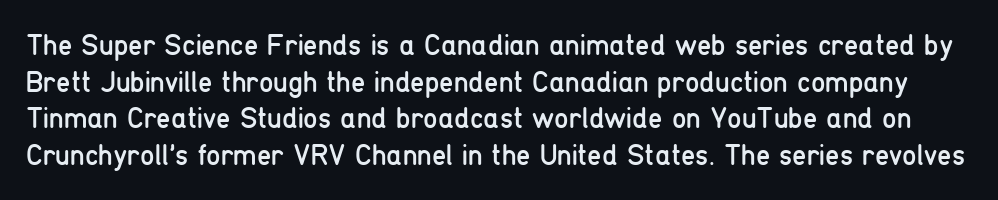
The lettering holds an erect, upright posture throughout. Each word holds together tightly as a unit, with standard inter-letter gaps. If you measured baseline to baseline, you'd find a middling distance. On a weight scale, this lands at 450 or below. The passage shown is typed in a proportional face where columns would drift.
